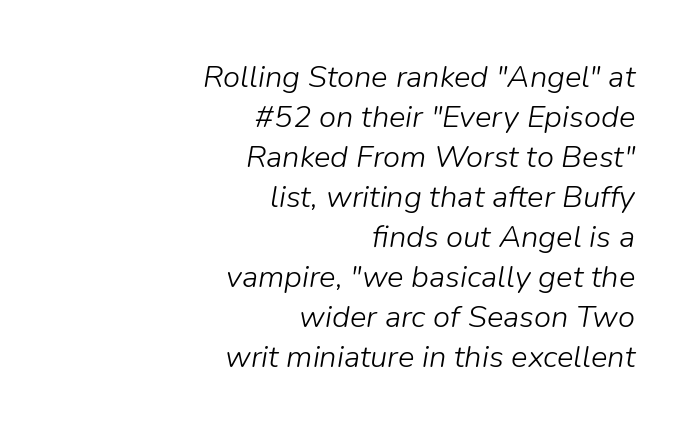
Each row of text sits above clean, open space. Glyph-to-glyph distance matches everyday printed text. Stem width sits at or under what a default text font uses. A student would call this right alignment; a typographer would say flush right, rag left. If you drew a line through each stem, it would be angled.
